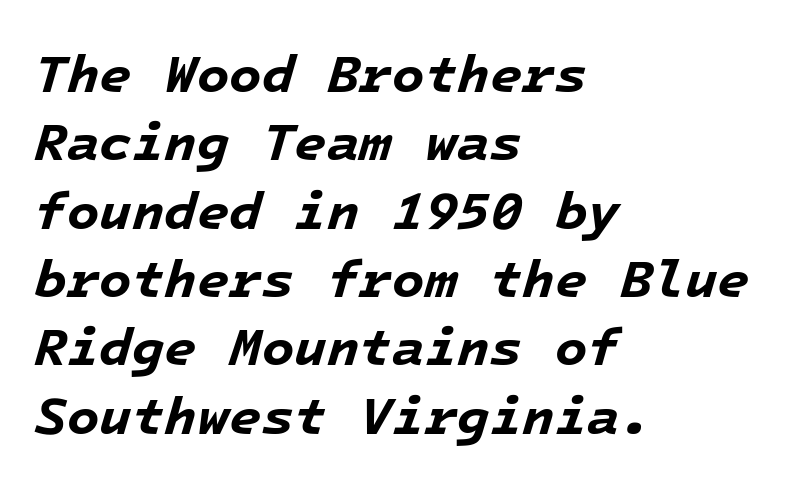
The image shows 53 px bold type, italic (leaning right), monospaced; set left-aligned, normal line spacing (1.29x), normal letter spacing, not underlined; low stroke contrast and a medium x-height.
